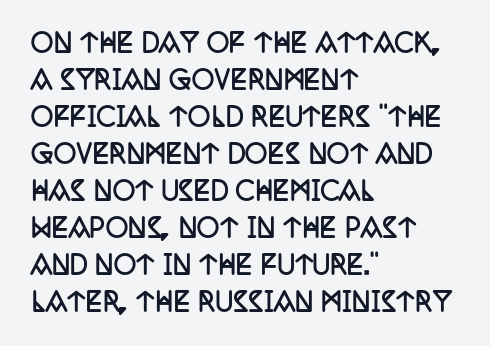
Q: Is the text bold? A: Yes.
Q: Is the text italic (slanted)? A: No, it is upright.
Q: Is the text underlined? A: No.
Q: How is the paragraph aligned? A: Left-aligned.
Q: Is the spacing between letters normal or unusually wide? A: Normal.
Q: Is the spacing between lines tight, normal or loose? A: Normal.
